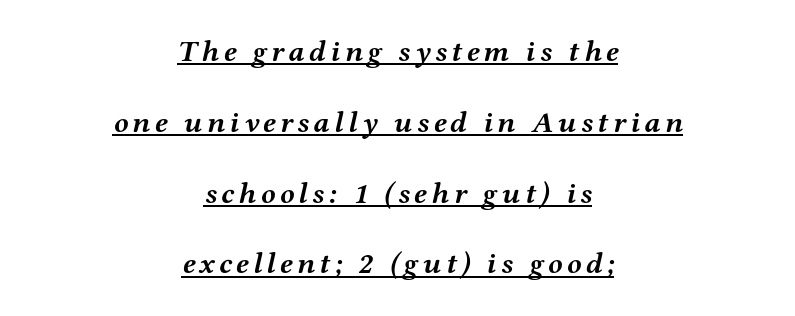
The image shows 30 px semibold, wide serif type, italic (leaning right); set centered, loose line spacing (2.36x), underlined; medium stroke contrast and a medium x-height.
